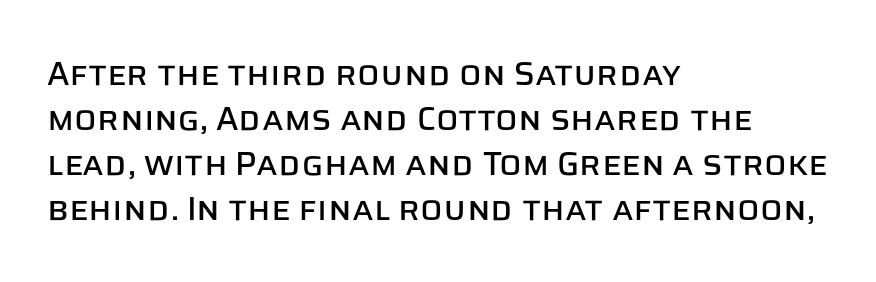
The image shows 33 px sans-serif type, upright; set left-aligned, normal line spacing (1.36x), normal letter spacing, not underlined; low stroke contrast and a large x-height.
